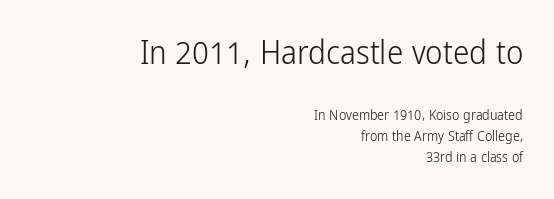
The image shows 33 px light, condensed sans-serif type, upright; set right-aligned, normal line spacing (1.48x), normal letter spacing, not underlined; the first (top) block is 2.36x larger; low stroke contrast and a medium x-height.
